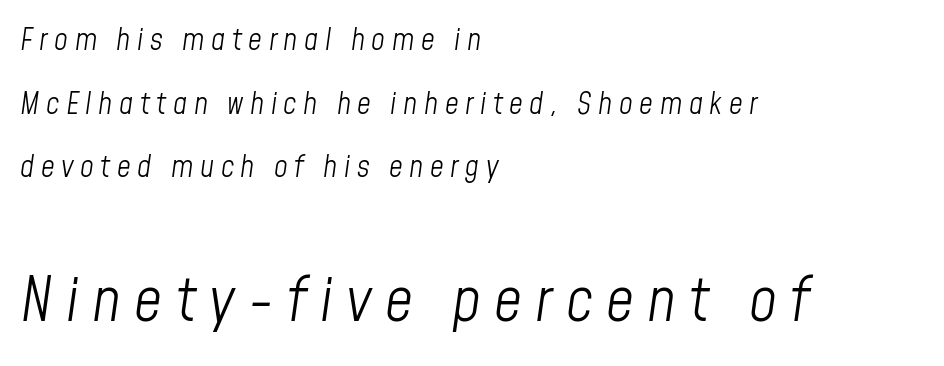
The image shows 61 px light, condensed type, italic (leaning right); set left-aligned, loose line spacing (2.12x), unusually wide letter spacing (+0.22 em), not underlined; the second (bottom) block is 2.03x larger; low stroke contrast and a medium x-height.
